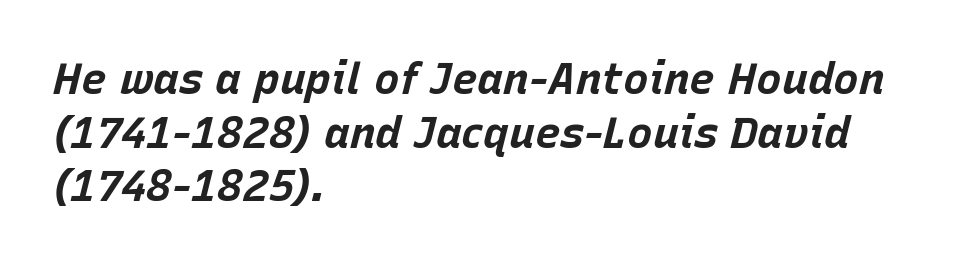
The image shows 43 px bold type, italic (leaning right); set left-aligned, normal line spacing (1.25x), normal letter spacing, not underlined; low stroke contrast and a large x-height.
